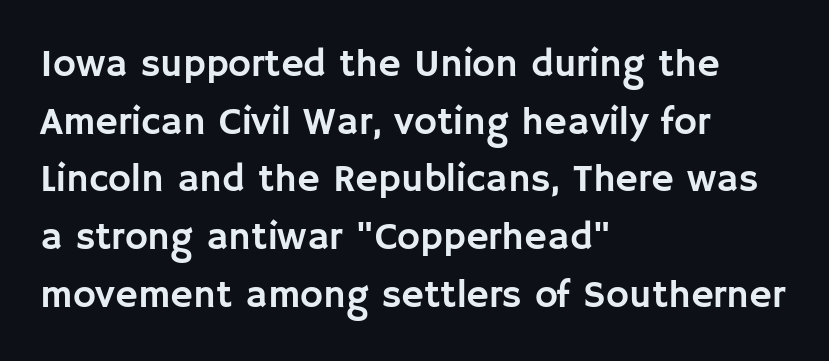
The characters display no serif detailing; their extremities are plain. The space between consecutive lines is moderate. This rendering uses left alignment, leaving the right contour irregular. You could not count columns in this text — the font is proportionally spaced. Here the glyphs are tracked normally, forming tight word shapes.
